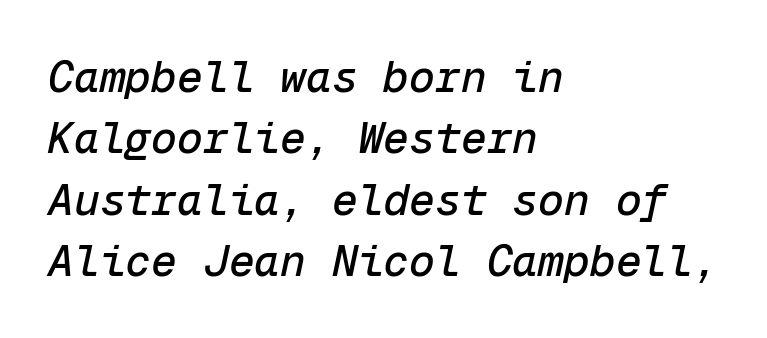
{"italic": "yes", "lean": "right", "slant_degrees": 12, "width": "normal", "stroke_contrast": "low", "x_height": "medium", "monospaced": "yes", "underline": "no", "align": "left", "line_spacing": "normal", "line_spacing_ratio": 1.43, "letter_spacing": "normal", "letter_spacing_em": 0.0, "glyph_px": 43}
